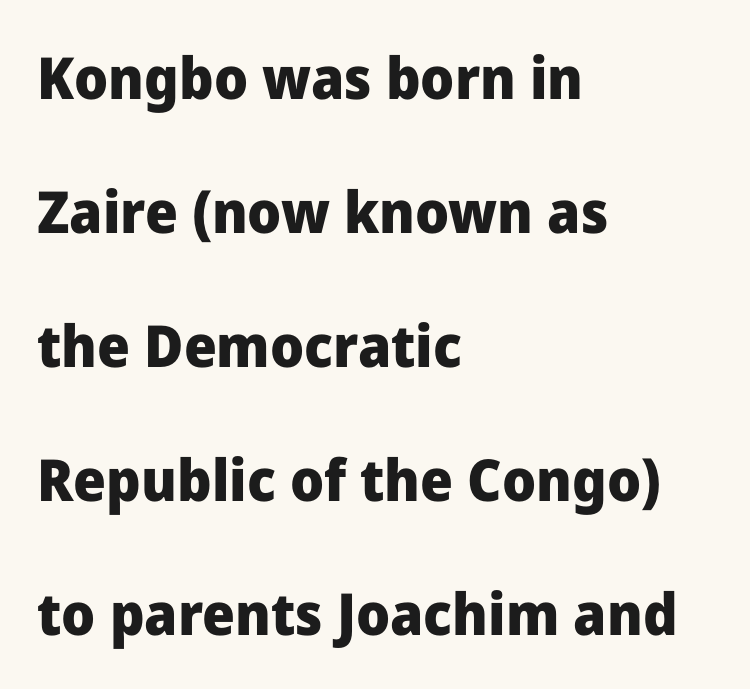
Q: Is the text bold? A: Yes.
Q: Is the text italic (slanted)? A: No, it is upright.
Q: Is the typeface a serif or a sans-serif typeface? A: Sans-serif.
Q: Is the text underlined? A: No.
Q: How is the paragraph aligned? A: Left-aligned.
Q: Is the spacing between letters normal or unusually wide? A: Normal.
Q: Is the spacing between lines tight, normal or loose? A: Loose.
Q: Width (condensed, normal, or wide)? A: Normal.
Q: Stroke contrast? A: Low.
Q: x-height? A: Medium.
Q: Monospaced? A: No.
